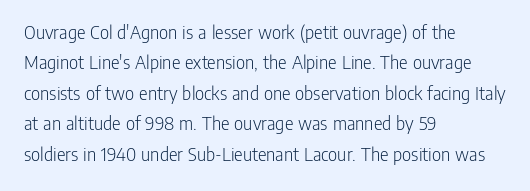
The typesetting does not lean heavy: it is not bold. Words appear dense and cohesive because spacing is normal. Every character sits straight up, as roman type does. What's the leading like? Ordinary, nothing unusual. Glance below the letters and you will spot only blank space.
